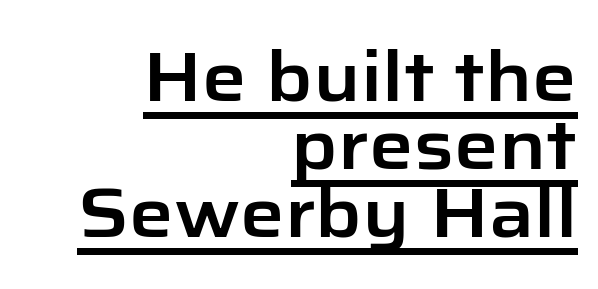
{"serif": "no", "italic": "no", "width": "normal", "stroke_contrast": "low", "x_height": "medium", "monospaced": "no", "underline": "yes", "align": "right", "line_spacing": "tight", "line_spacing_ratio": 0.97, "letter_spacing": "normal", "letter_spacing_em": 0.0, "glyph_px": 70}
